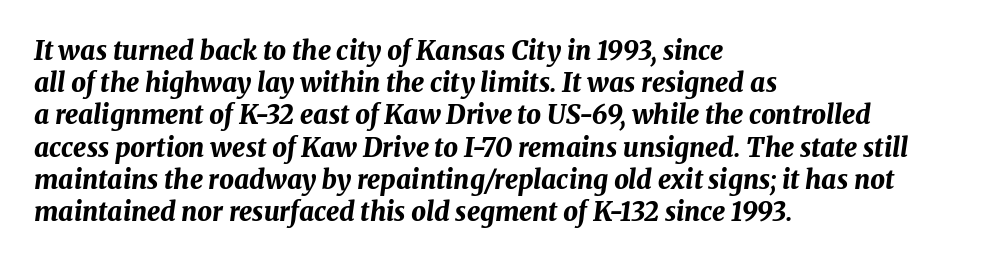
The horizontal fit of the characters is conventional and even. In CSS terms this would be text-align: left. The string is rendered with underlining switched off. Characters are canted at an angle relative to the baseline's perpendicular. Does the weight exceed regular? Yes, all the way to bold.
